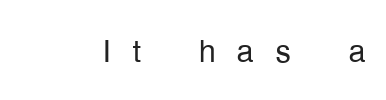
Ordinary non-slanted type is in use. Weight: not bold — regular or lighter. Students, note that the glyphs here are deliberately spaced far apart. You could not count columns in this text — the font is proportionally spaced. In terms of letterform style, serifs are entirely absent.
